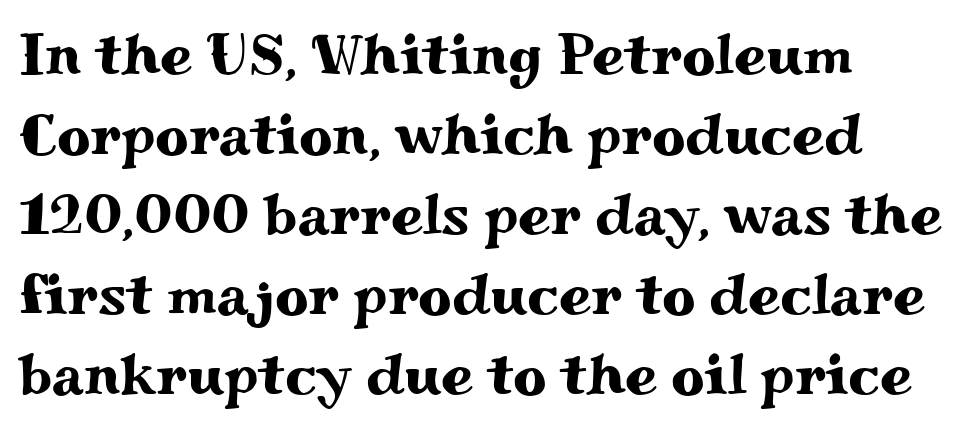
Q: Is the text italic (slanted)? A: No, it is upright.
Q: Is the typeface a serif or a sans-serif typeface? A: Serif.
Q: Is the text underlined? A: No.
Q: How is the paragraph aligned? A: Left-aligned.
Q: Is the spacing between letters normal or unusually wide? A: Normal.
Q: Is the spacing between lines tight, normal or loose? A: Normal.
Q: Width (condensed, normal, or wide)? A: Wide.
Q: Stroke contrast? A: Medium.
Q: x-height? A: Small.
Q: Monospaced? A: No.
